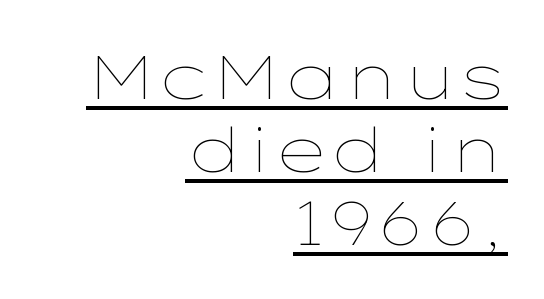
{"italic": "no", "bold": "no", "weight": "thin", "width": "wide", "stroke_contrast": "low", "x_height": "medium", "monospaced": "no", "underline": "yes", "align": "right", "line_spacing_ratio": 1.18, "letter_spacing": "normal", "letter_spacing_em": 0.0, "glyph_px": 62}
